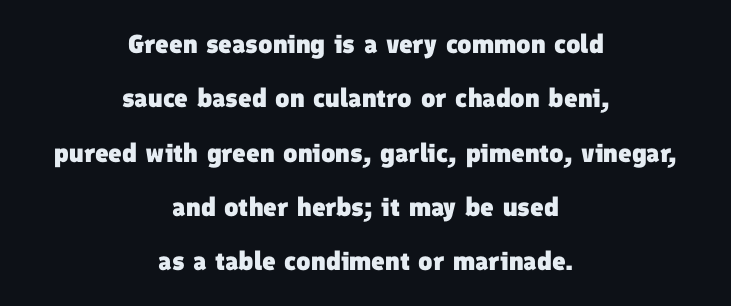
{"bold": "yes", "underline": "no", "align": "center", "line_spacing": "loose", "line_spacing_ratio": 2.09, "letter_spacing": "normal", "letter_spacing_em": 0.0, "glyph_px": 26}
